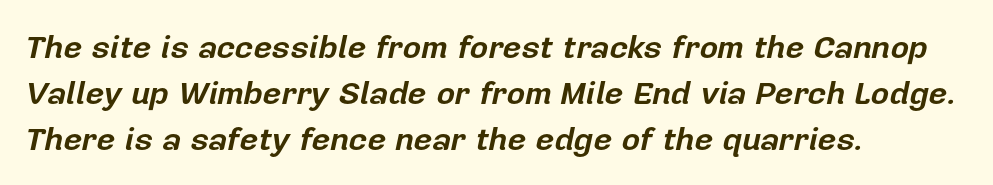
The image shows 32 px bold type, italic (leaning right); set left-aligned, normal line spacing (1.43x), normal letter spacing, not underlined; low stroke contrast and a medium x-height.
